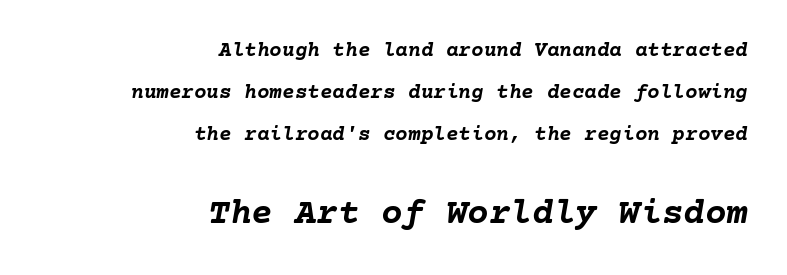
Q: Is the text bold? A: Yes.
Q: Is the text italic (slanted)? A: Yes, it leans right by about 10 degrees.
Q: Is the text underlined? A: No.
Q: How is the paragraph aligned? A: Right-aligned.
Q: Is the spacing between letters normal or unusually wide? A: Normal.
Q: Is the spacing between lines tight, normal or loose? A: Loose.
Q: Which block of text is set in a larger size, the first (top) or the second (bottom)? A: The second (bottom) one.
Q: Width (condensed, normal, or wide)? A: Normal.
Q: Stroke contrast? A: Low.
Q: x-height? A: Medium.
